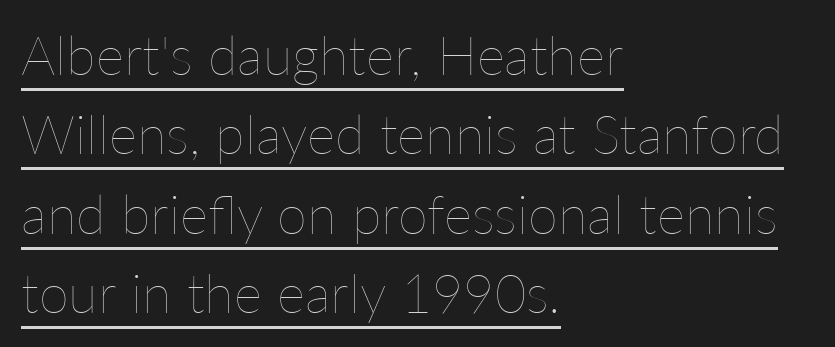
The image shows 54 px thin type, upright; set left-aligned, normal line spacing (1.47x), normal letter spacing, underlined; low stroke contrast and a medium x-height.
